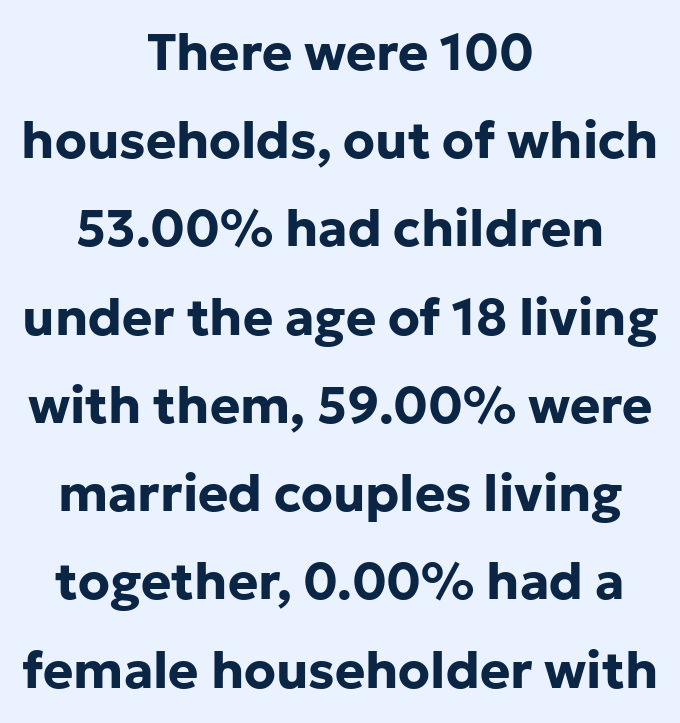
Q: Is the text bold? A: Yes.
Q: Is the text italic (slanted)? A: No, it is upright.
Q: Is the typeface a serif or a sans-serif typeface? A: Sans-serif.
Q: Is the text underlined? A: No.
Q: How is the paragraph aligned? A: Centered.
Q: Is the spacing between letters normal or unusually wide? A: Normal.
Q: Width (condensed, normal, or wide)? A: Normal.
Q: Stroke contrast? A: Low.
Q: x-height? A: Medium.
Q: Monospaced? A: No.
